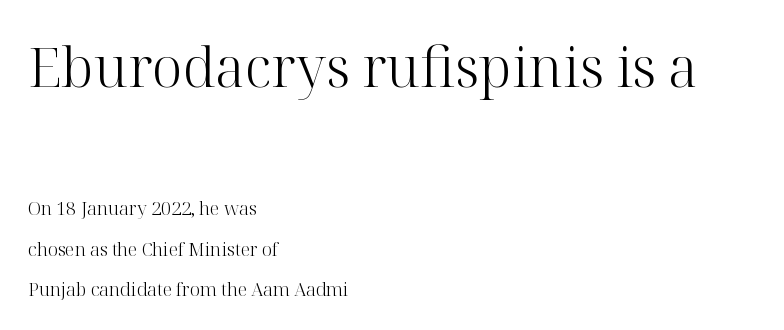
How are the letters spaced? Ordinarily, with no added tracking. Underline: absent. A student would notice the top passage is typeset larger than what follows. Quick note: interline space is abundant. This sample has the flowing, uneven cadence of proportional lettering.
